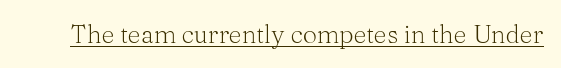
The image shows 25 px text type, upright; set normal letter spacing, underlined.
